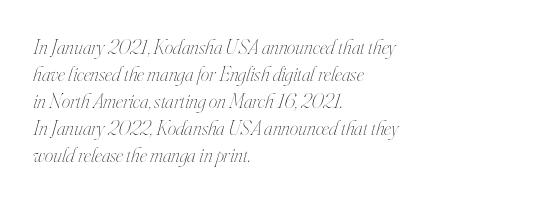
Q: Is the text bold? A: No.
Q: Is the text italic (slanted)? A: Yes, it leans right by about 16 degrees.
Q: Is the text underlined? A: No.
Q: How is the paragraph aligned? A: Left-aligned.
Q: Is the spacing between letters normal or unusually wide? A: Normal.
Q: Is the spacing between lines tight, normal or loose? A: Normal.
